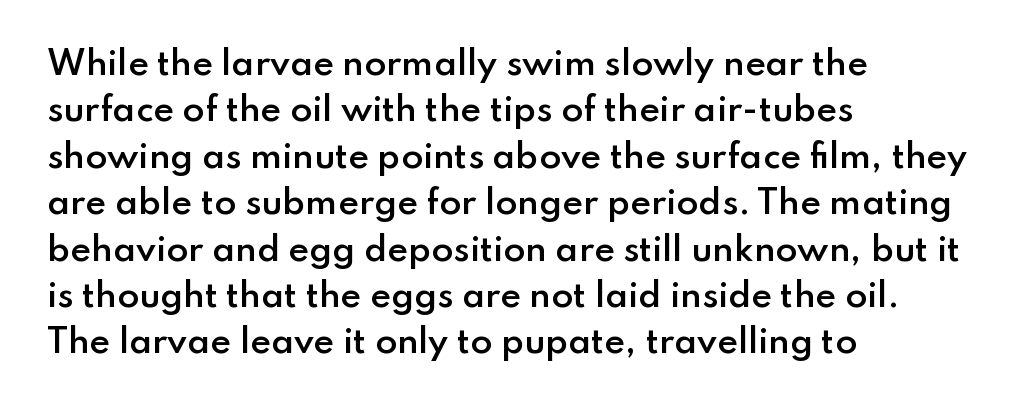
The image shows 32 px semibold sans-serif type, upright; set left-aligned, normal line spacing (1.45x), normal letter spacing, not underlined; low stroke contrast and a small x-height.
